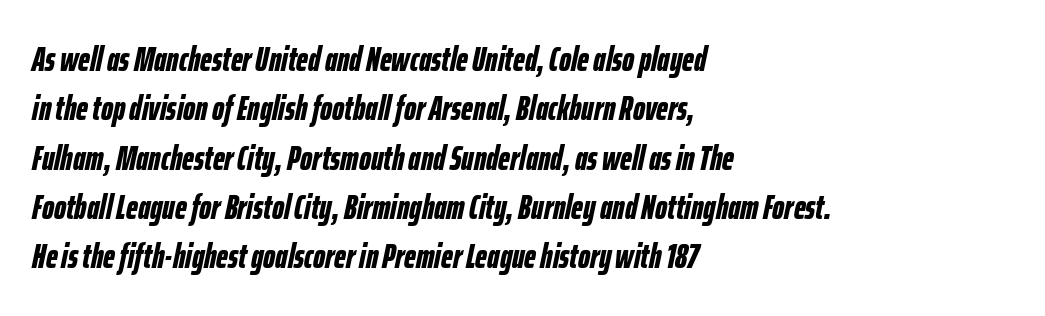
Regarding leading, the lines here are spaced in the standard way. A typesetter would call this proportional, since set widths differ per character. Characters are canted at an angle relative to the baseline's perpendicular. The letters sit at their default tracking, neither squeezed nor spread.
